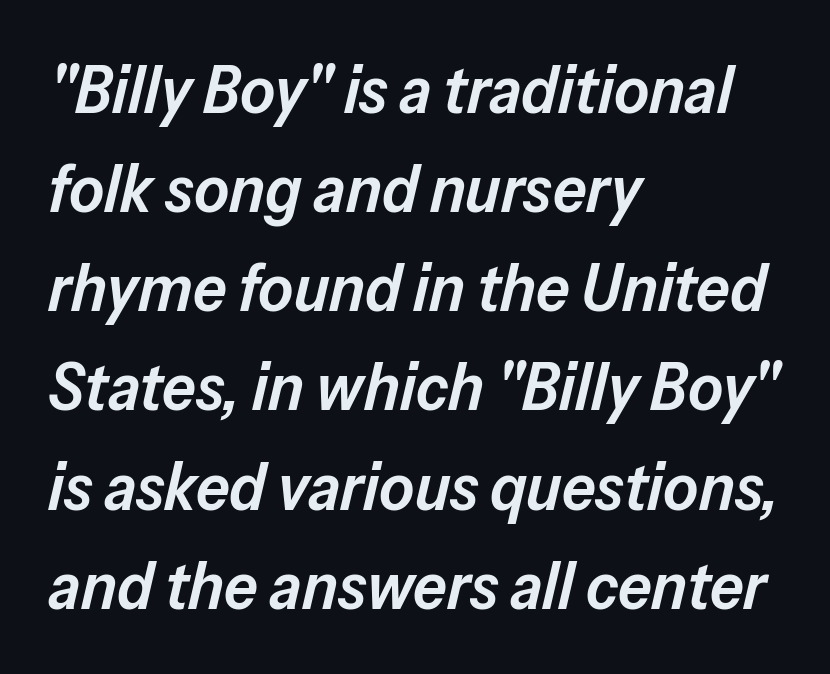
Semibold letterforms, between regular and bold. Is the type slanted? Yes — the strokes lean at a clear angle. The face used here is proportionally spaced, like ordinary book or web type. Students, observe: this is what conventionally led text looks like. You could call the tracking neutral — neither tight nor loose. In CSS terms this would be text-align: left.
